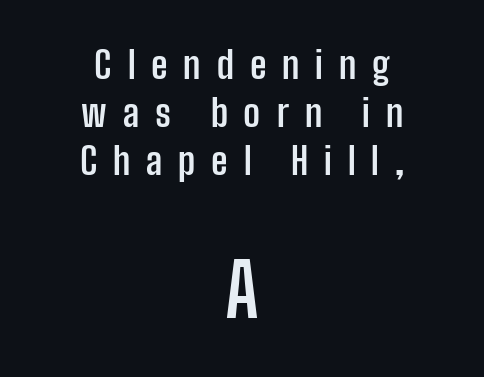
Q: Is the text bold? A: Yes.
Q: Is the text italic (slanted)? A: No, it is upright.
Q: Is the typeface a serif or a sans-serif typeface? A: Sans-serif.
Q: Is the text underlined? A: No.
Q: How is the paragraph aligned? A: Centered.
Q: Is the spacing between letters normal or unusually wide? A: Unusually wide.
Q: Is the spacing between lines tight, normal or loose? A: Normal.
Q: Which block of text is set in a larger size, the first (top) or the second (bottom)? A: The second (bottom) one.
Q: Width (condensed, normal, or wide)? A: Condensed.
Q: Stroke contrast? A: Low.
Q: x-height? A: Medium.
Q: Monospaced? A: No.
